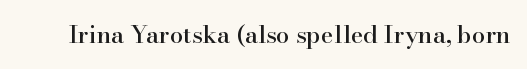
Observe the ordinary spacing: letters are neighbours, not strangers. Underline: absent. Rendered with straight, roman letterforms.
